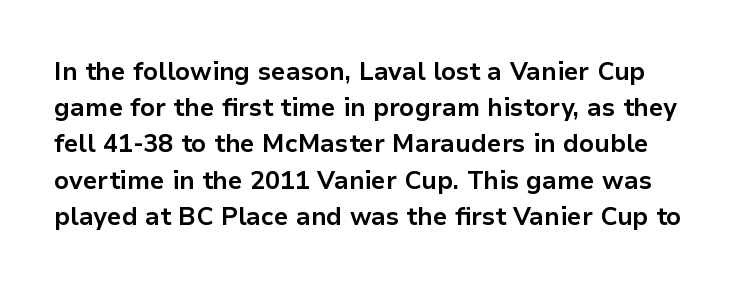
A typesetter would mark this as roman, not italic. Words appear dense and cohesive because spacing is normal. Summary of weight: heavy, a full bold. The gap between lines stays unmarked.
